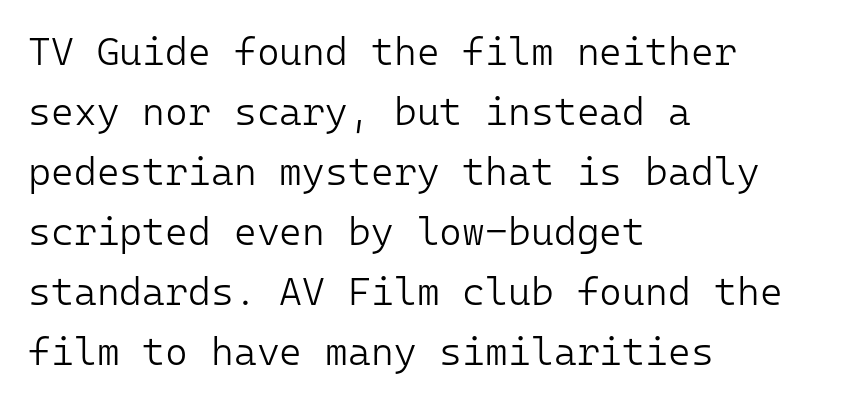
This sample is left-justified, so line endings fall wherever the words run out. Does extra space separate the letters? No, they use regular spacing. These lines are composed in type without serifs. The space beneath each line is pristine and unruled. The designer left line spacing at the default. The rendering uses typewriter-style spacing with identical character cells.
